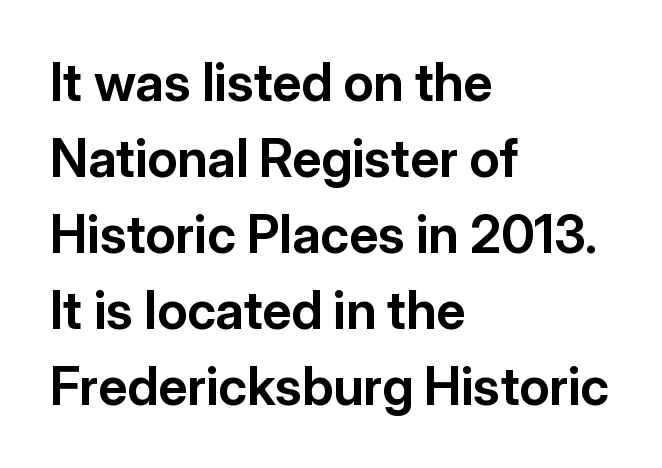
The image shows 52 px bold sans-serif type, upright; set left-aligned, normal line spacing (1.46x), normal letter spacing, not underlined; low stroke contrast and a medium x-height.
